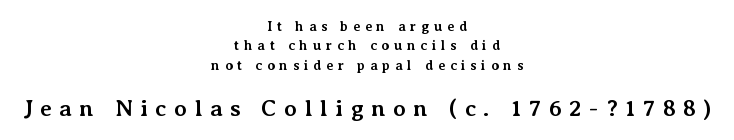
The image shows 23 px bold type, upright; set centered, normal line spacing (1.39x), unusually wide letter spacing (+0.33 em), not underlined; the second (bottom) block is 1.64x larger.
